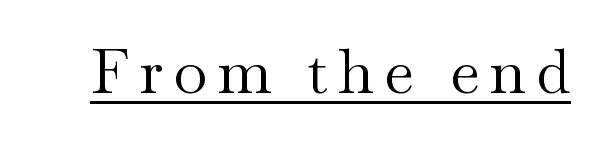
{"serif": "yes", "italic": "no", "bold": "no", "weight": "regular", "width": "wide", "stroke_contrast": "medium", "x_height": "small", "monospaced": "no", "underline": "yes", "glyph_px": 62}
